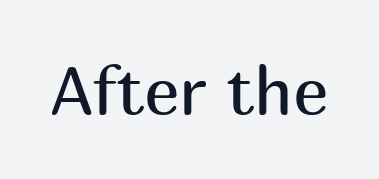
Q: Is the text bold? A: No.
Q: Is the text italic (slanted)? A: No, it is upright.
Q: Is the typeface a serif or a sans-serif typeface? A: Sans-serif.
Q: Is the text underlined? A: No.
Q: Is the spacing between letters normal or unusually wide? A: Normal.
Q: Width (condensed, normal, or wide)? A: Normal.
Q: Stroke contrast? A: Medium.
Q: x-height? A: Medium.
Q: Monospaced? A: No.
